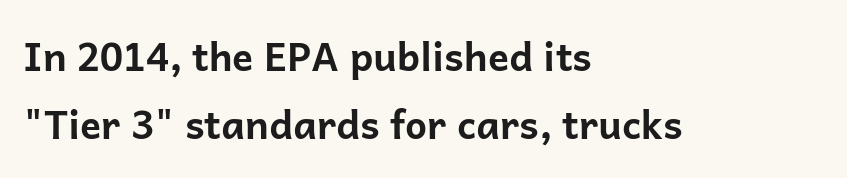
Does the copy run flush right? No — it runs flush left. Beneath every word, the page is bare. Plenty of ink on the page — the face is bold. Letterform terminals end flat and unadorned throughout the passage. Short note: letters normally spaced. Designer's note — italics off, roman on.
